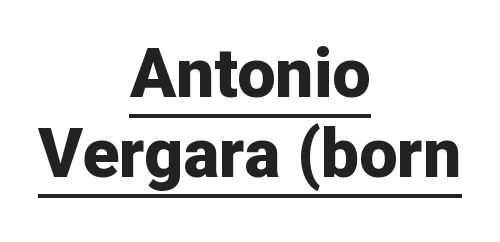
The image shows 68 px bold sans-serif type, upright; set centered, line spacing 1.18x, normal letter spacing, underlined; low stroke contrast and a medium x-height.
